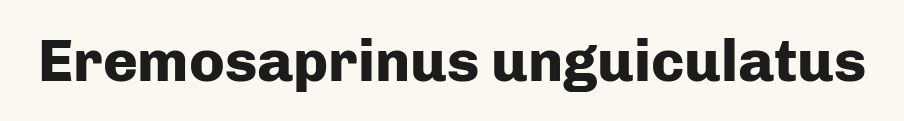
{"serif": "no", "italic": "no", "bold": "yes", "weight": "heavy", "width": "normal", "stroke_contrast": "low", "x_height": "medium", "monospaced": "no", "underline": "no", "letter_spacing": "normal", "letter_spacing_em": 0.0, "glyph_px": 59}
